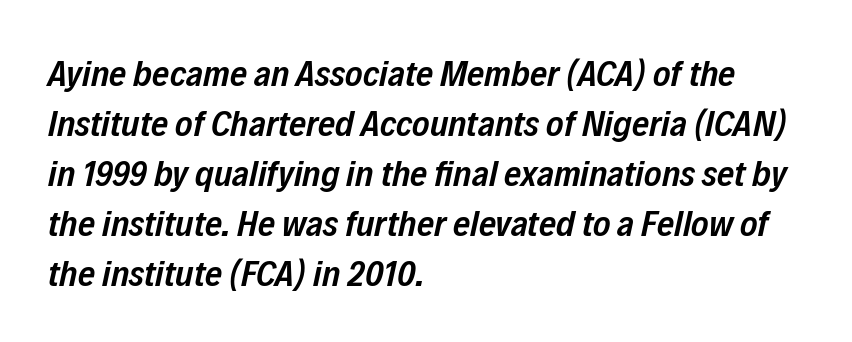
The image shows 37 px semibold, condensed type, italic (leaning right); set left-aligned, normal line spacing (1.35x), normal letter spacing, not underlined; low stroke contrast and a medium x-height.
